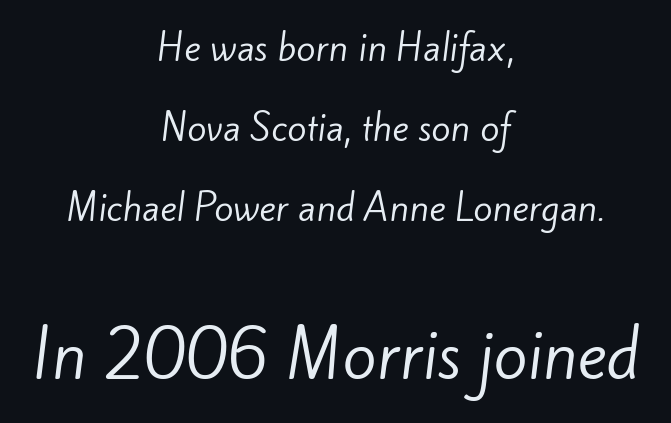
{"serif": "no", "bold": "no", "weight": "regular", "width": "normal", "stroke_contrast": "low", "x_height": "small", "monospaced": "no", "underline": "no", "align": "center", "line_spacing": "loose", "line_spacing_ratio": 2.28, "letter_spacing": "normal", "letter_spacing_em": 0.0, "larger_block": "second", "size_ratio": 1.77, "glyph_px": 62}
